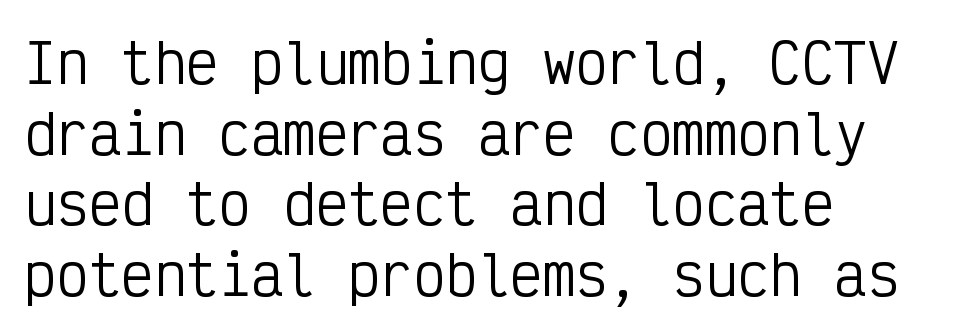
Between one letter and the next there's only the usual sliver of space. Normally led — the rows are evenly, conventionally spaced. The paragraph shown leans on its left margin. Is there any slant? The stems are plumb. The rendering uses typewriter-style spacing with identical character cells. No word sits above an underline.
